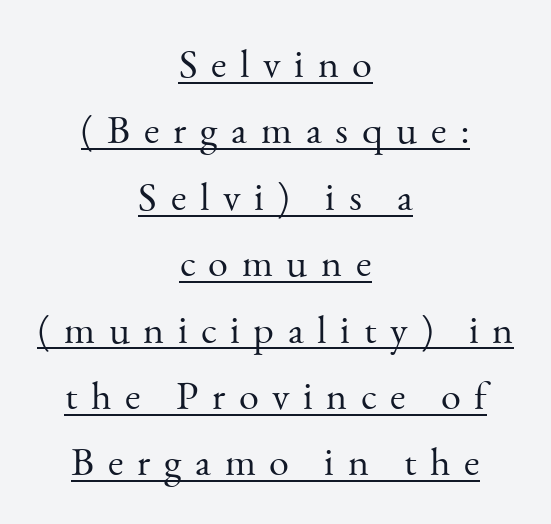
Underline: present. Typeset on center — no edge is straight. Each new line begins a customary step beneath the previous one. The rendering inserts visible extra space after every character. The weight would be labelled regular, book, light, or lighter still.
